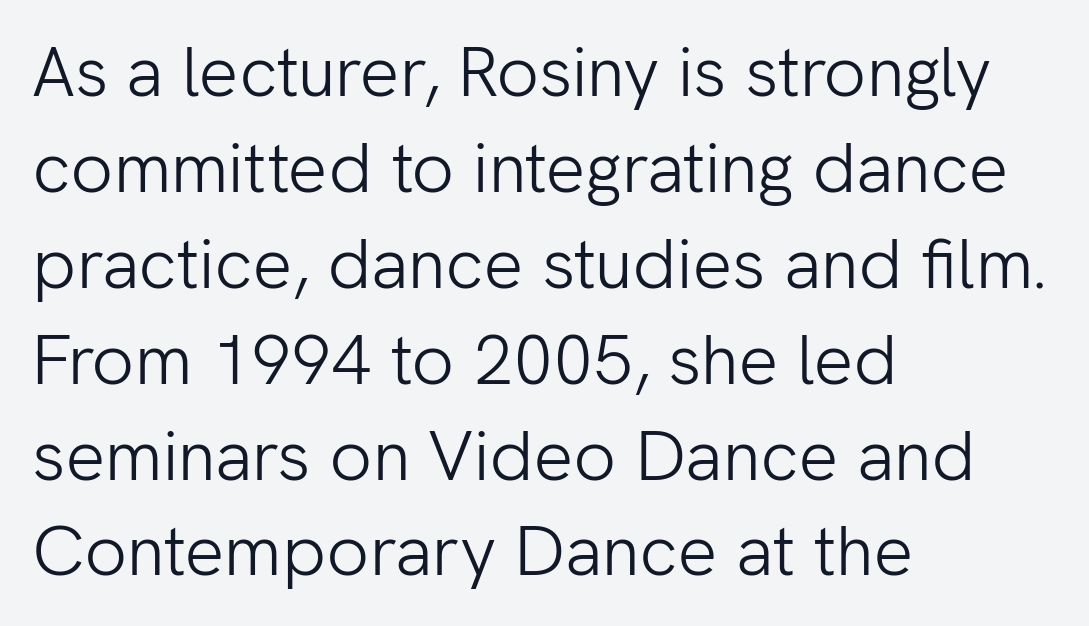
{"serif": "no", "italic": "no", "bold": "no", "weight": "light", "width": "normal", "stroke_contrast": "low", "x_height": "medium", "monospaced": "no", "underline": "no", "align": "left", "line_spacing": "normal", "line_spacing_ratio": 1.37, "letter_spacing": "normal", "letter_spacing_em": 0.0, "glyph_px": 70}
